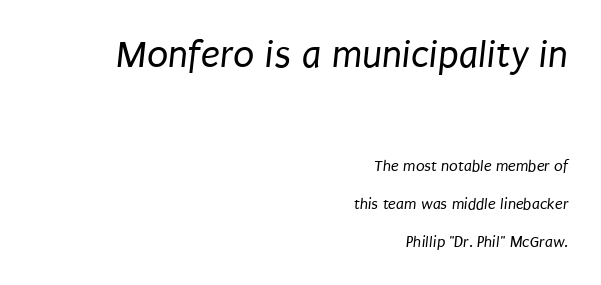
The more generous point size was reserved for the upper chunk. Summary of vertical rhythm: relaxed, with wide interline spacing. The type is set solid horizontally, with unmodified tracking. In CSS terms this would be text-align: right. Do the characters align in a grid? No, the font is proportional. Underlining? Definitely not there.
